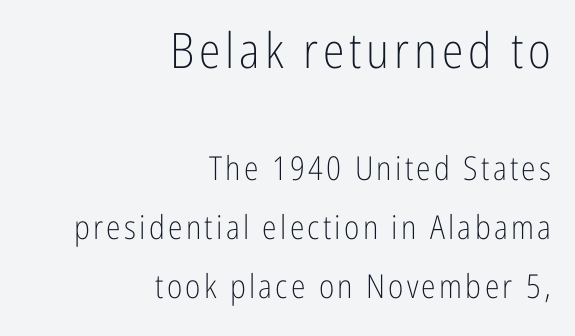
The passage shown is typed in a proportional face where columns would drift. Casual observation: everything's shoved over to the right. A student would notice the top passage is typeset larger than what follows. This sample uses a sans-serif face. A bare baseline throughout the passage.
